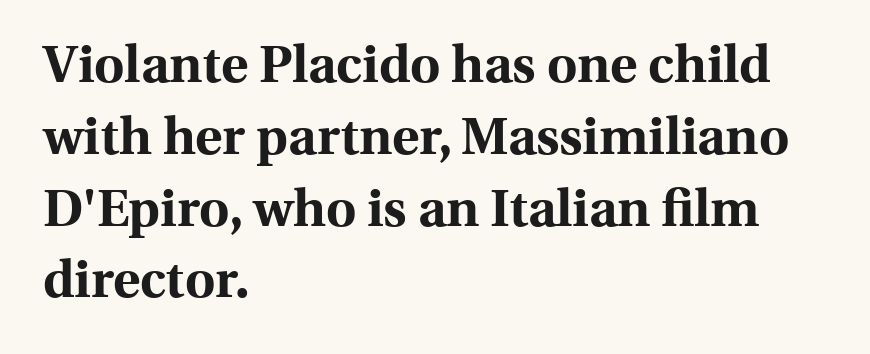
{"serif": "yes", "italic": "no", "bold": "yes", "weight": "bold", "width": "normal", "x_height": "medium", "monospaced": "no", "underline": "no", "align": "left", "line_spacing": "normal", "line_spacing_ratio": 1.38, "letter_spacing": "normal", "letter_spacing_em": 0.0, "glyph_px": 52}
